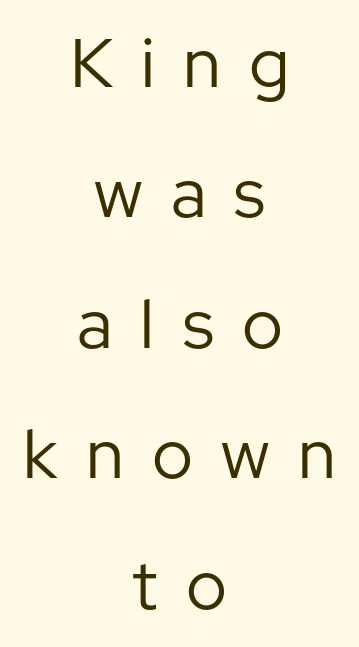
The image shows 69 px regular-weight sans-serif type, upright; set centered, line spacing 1.89x, unusually wide letter spacing (+0.41 em), not underlined; low stroke contrast and a medium x-height.
